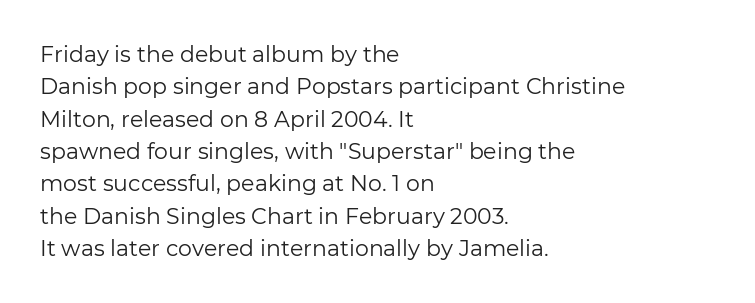
The image shows 22 px text type, upright; set left-aligned, normal line spacing (1.47x), normal letter spacing, not underlined.
